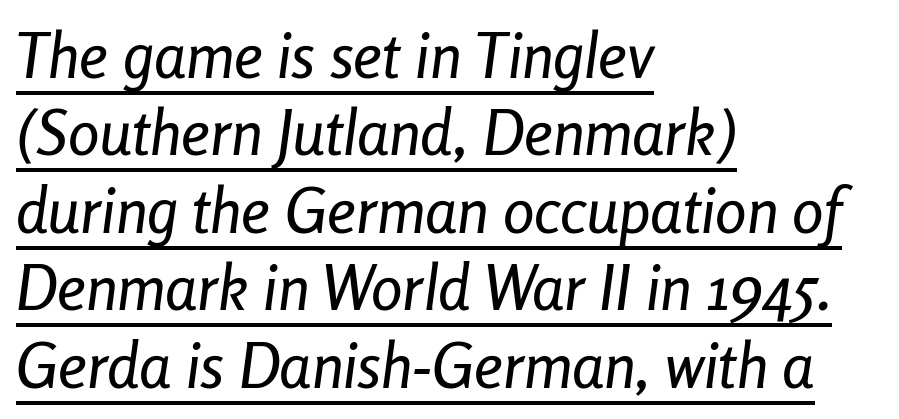
{"italic": "yes", "lean": "right", "slant_degrees": 8, "width": "condensed", "stroke_contrast": "low", "x_height": "medium", "monospaced": "no", "underline": "yes", "align": "left", "line_spacing_ratio": 1.23, "letter_spacing": "normal", "letter_spacing_em": 0.0, "glyph_px": 63}
